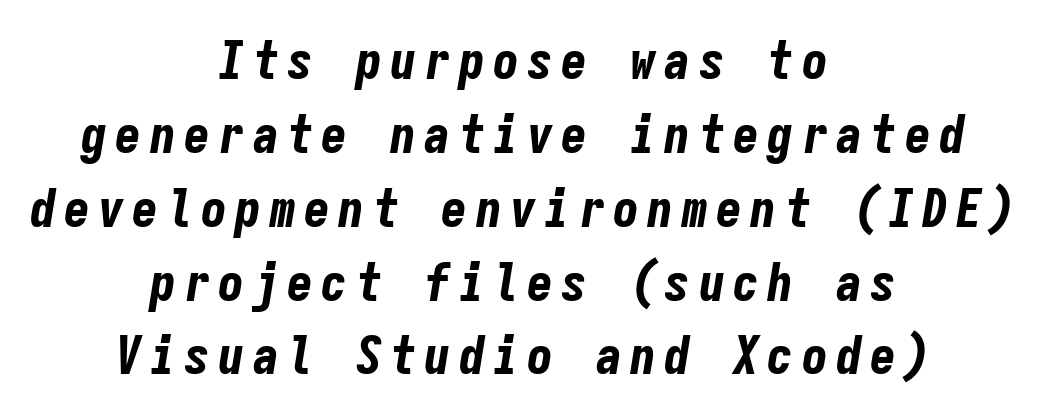
{"italic": "yes", "lean": "right", "slant_degrees": 9, "bold": "yes", "weight": "bold", "width": "condensed", "stroke_contrast": "low", "x_height": "medium", "monospaced": "yes", "underline": "no", "align": "center", "line_spacing": "normal", "line_spacing_ratio": 1.42, "glyph_px": 52}
